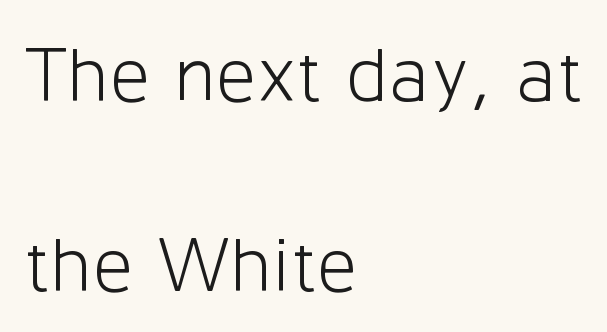
The image shows 79 px light sans-serif type, upright; set left-aligned, loose line spacing (2.4x), normal letter spacing, not underlined; low stroke contrast and a medium x-height.
